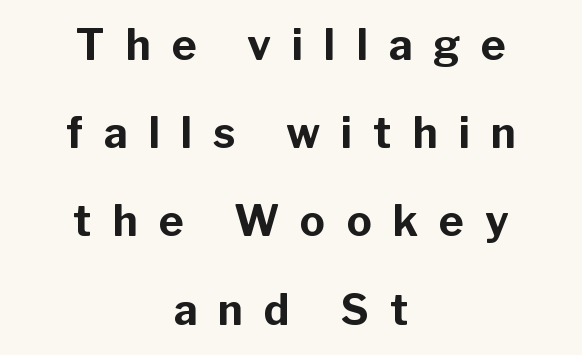
{"serif": "no", "italic": "no", "bold": "yes", "weight": "bold", "width": "normal", "stroke_contrast": "low", "x_height": "medium", "monospaced": "no", "underline": "no", "align": "center", "line_spacing": "loose", "line_spacing_ratio": 2.1, "letter_spacing": "wide", "letter_spacing_em": 0.5, "glyph_px": 42}
